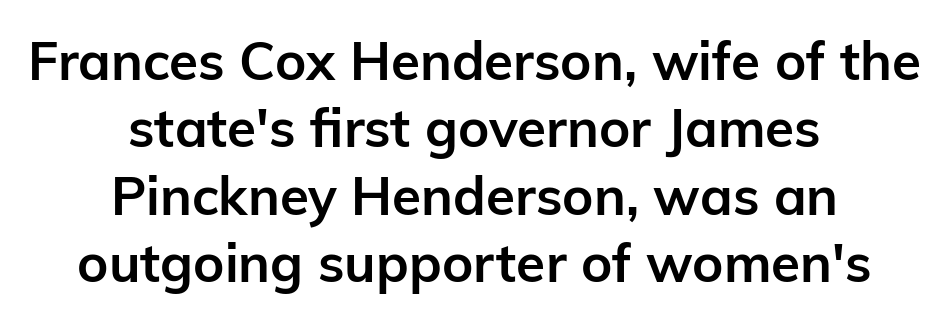
The image shows 53 px semibold sans-serif type, upright; set centered, normal line spacing (1.27x), normal letter spacing, not underlined; low stroke contrast and a medium x-height.
